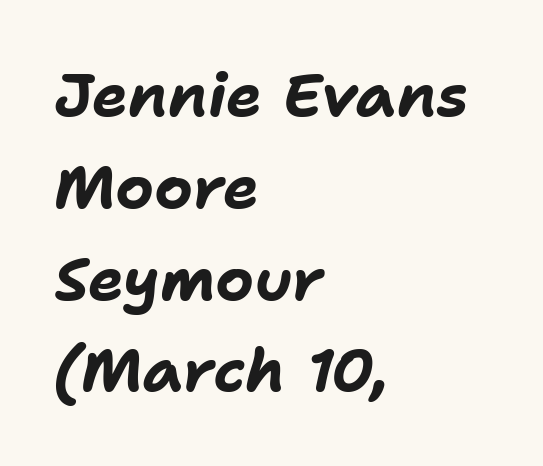
Underline: absent. The passage shown leans; its letterforms are oblique. One glance says typical: line gaps are just what's usual. Between one letter and the next there's only the usual sliver of space. Visually the block forms a straight wall on the left and a jagged coastline on the right.
